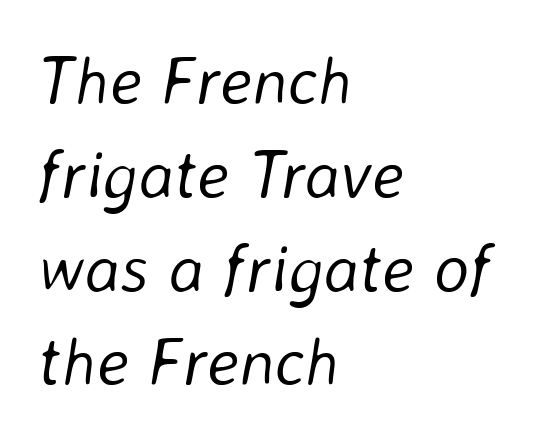
Q: Is the text bold? A: No.
Q: Is the text italic (slanted)? A: Yes, it leans right by about 8 degrees.
Q: Is the text underlined? A: No.
Q: How is the paragraph aligned? A: Left-aligned.
Q: Is the spacing between letters normal or unusually wide? A: Normal.
Q: Is the spacing between lines tight, normal or loose? A: Normal.
Q: Width (condensed, normal, or wide)? A: Normal.
Q: Stroke contrast? A: Low.
Q: x-height? A: Medium.
Q: Monospaced? A: No.
